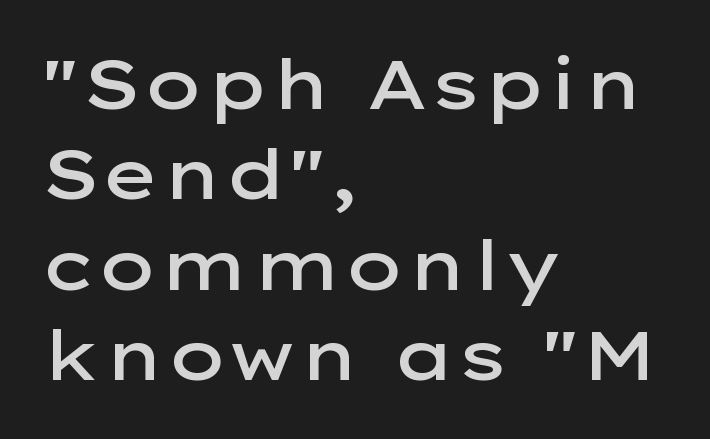
{"serif": "no", "italic": "no", "bold": "semi", "weight": "semibold", "width": "wide", "stroke_contrast": "low", "x_height": "medium", "monospaced": "no", "underline": "no", "align": "left", "line_spacing": "normal", "line_spacing_ratio": 1.31, "letter_spacing": "normal", "letter_spacing_em": 0.0, "glyph_px": 69}
